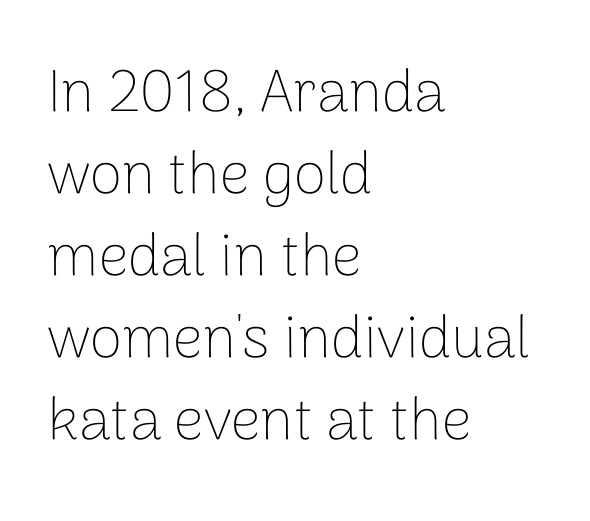
The image shows 59 px thin sans-serif type, upright; set left-aligned, normal line spacing (1.39x), normal letter spacing, not underlined; low stroke contrast and a medium x-height.
